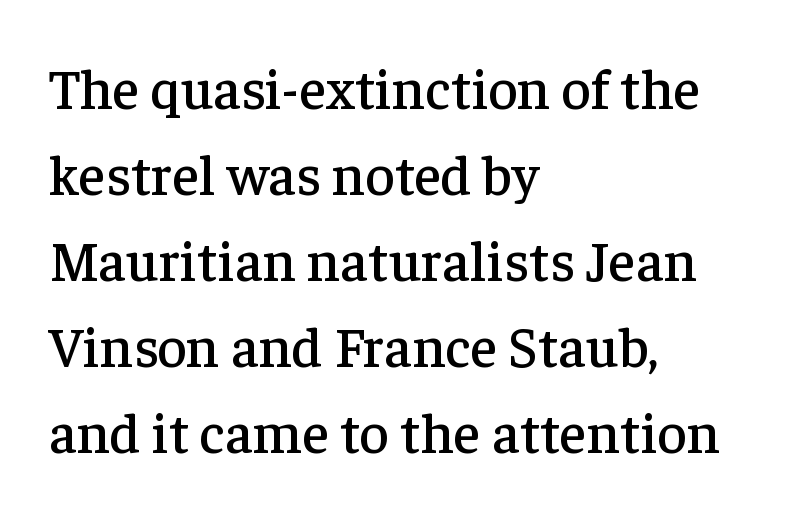
Q: Is the text italic (slanted)? A: No, it is upright.
Q: Is the typeface a serif or a sans-serif typeface? A: Serif.
Q: Is the text underlined? A: No.
Q: How is the paragraph aligned? A: Left-aligned.
Q: Is the spacing between letters normal or unusually wide? A: Normal.
Q: Is the spacing between lines tight, normal or loose? A: Normal.
Q: Width (condensed, normal, or wide)? A: Normal.
Q: Stroke contrast? A: Low.
Q: x-height? A: Medium.
Q: Monospaced? A: No.
